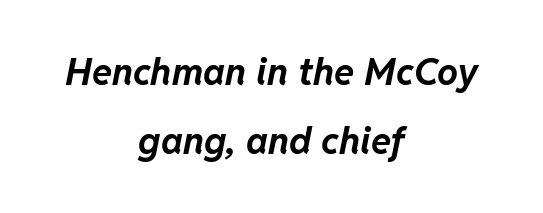
Q: Is the text bold? A: Yes.
Q: Is the text italic (slanted)? A: Yes, it leans right by about 11 degrees.
Q: Is the text underlined? A: No.
Q: How is the paragraph aligned? A: Centered.
Q: Is the spacing between letters normal or unusually wide? A: Normal.
Q: Width (condensed, normal, or wide)? A: Normal.
Q: Stroke contrast? A: Low.
Q: x-height? A: Medium.
Q: Monospaced? A: No.
